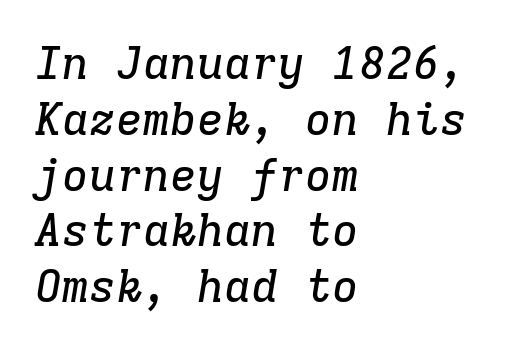
Q: Is the text italic (slanted)? A: Yes, it leans right by about 9 degrees.
Q: Is the typeface a serif or a sans-serif typeface? A: Serif.
Q: Is the text underlined? A: No.
Q: How is the paragraph aligned? A: Left-aligned.
Q: Is the spacing between letters normal or unusually wide? A: Normal.
Q: Width (condensed, normal, or wide)? A: Normal.
Q: Stroke contrast? A: Low.
Q: x-height? A: Medium.
Q: Monospaced? A: Yes.
